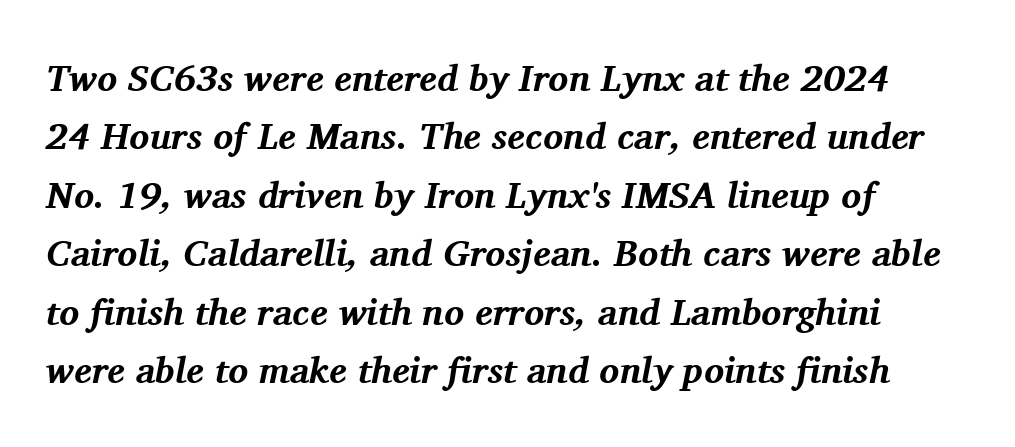
{"serif": "yes", "italic": "yes", "lean": "right", "slant_degrees": 11, "bold": "yes", "weight": "bold", "width": "normal", "stroke_contrast": "medium", "x_height": "medium", "monospaced": "no", "underline": "no", "align": "left", "line_spacing": "normal", "line_spacing_ratio": 1.58, "letter_spacing": "normal", "letter_spacing_em": 0.0, "glyph_px": 37}
